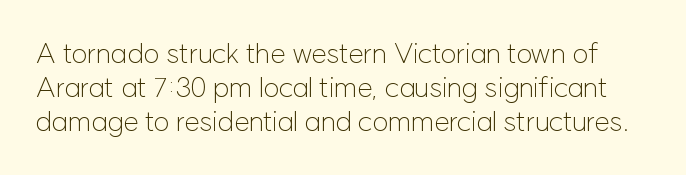
Character widths vary here, with narrow letters taking less room than wide ones. The area under the type is left untouched. No extra ink here — the face is not bold. The specimen reads as upright at a glance.
